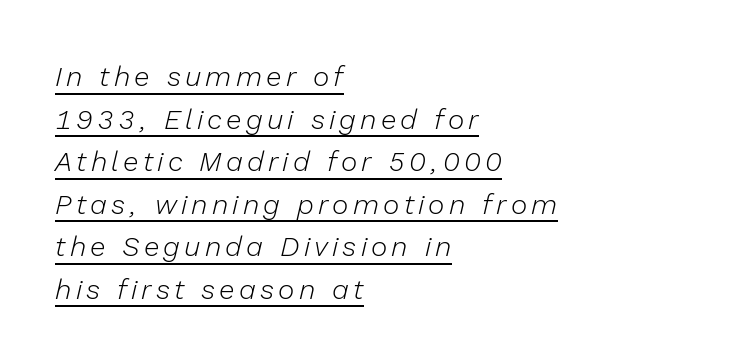
The image shows 28 px light type, italic (leaning right); set left-aligned, normal line spacing (1.52x), underlined; low stroke contrast and a medium x-height.
